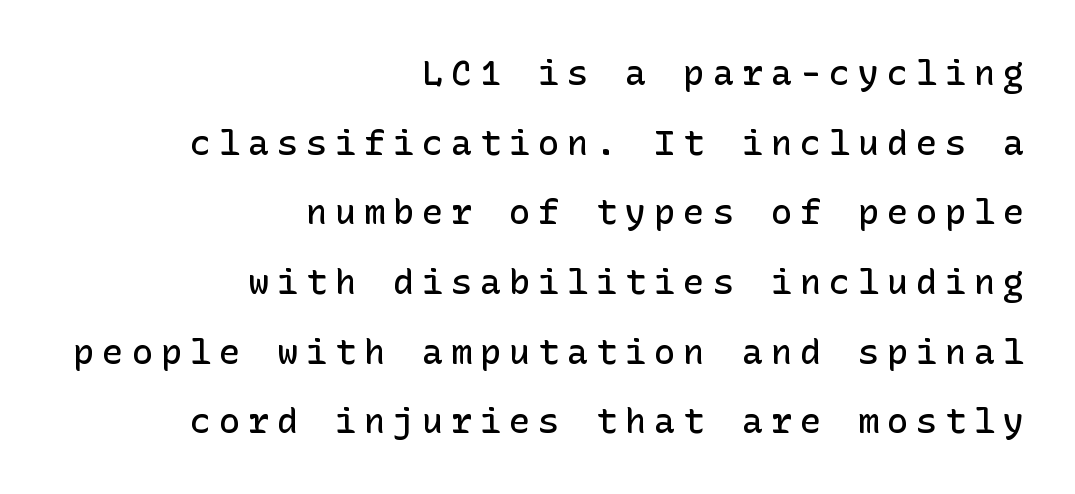
Layout note: lines flush right. Do the letters lean? They stand straight. The rendering shows plain stroke endings on the letterforms — a sans-serif design. The face used here is rendered with a markedly widened letterfit. The passage shown stacks its lines with a broad gap. Honestly, there is no underline to notice here at all.
